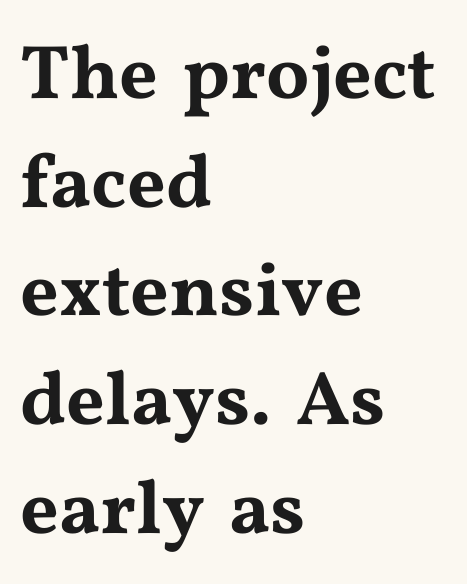
Alignment: flush left. Has an underline been added? It has not. The rendering uses a moderate line-height, typical for paragraphs. When letters stand straight like this, we call the style roman or upright.
